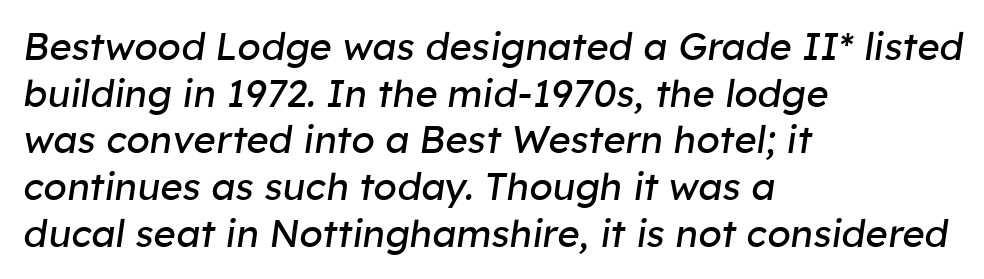
No heavy texture on the line: the type isn't bold. In terms of posture, this sample is oblique. Here the designer chose a conventional face with non-uniform glyph widths. Visually the block forms a straight wall on the left and a jagged coastline on the right.
